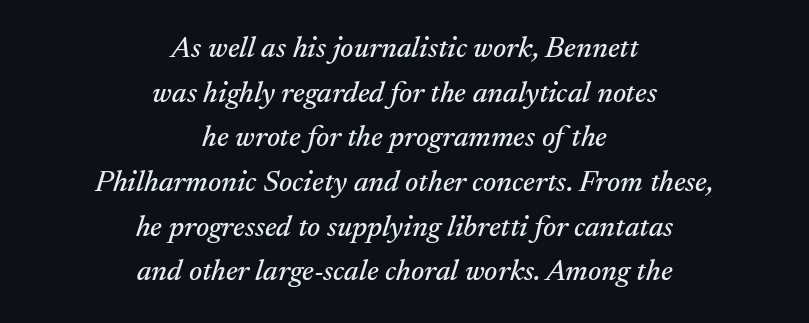
Q: Is the text italic (slanted)? A: Yes, it leans right by about 17 degrees.
Q: Is the typeface a serif or a sans-serif typeface? A: Serif.
Q: Is the text underlined? A: No.
Q: How is the paragraph aligned? A: Centered.
Q: Is the spacing between letters normal or unusually wide? A: Normal.
Q: Is the spacing between lines tight, normal or loose? A: Normal.
Q: Width (condensed, normal, or wide)? A: Normal.
Q: Stroke contrast? A: Medium.
Q: x-height? A: Small.
Q: Monospaced? A: No.
